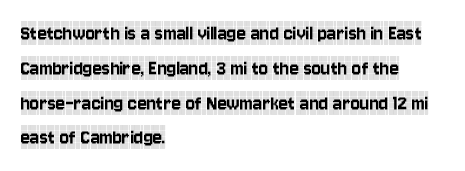
{"italic": "no", "underline": "no", "align": "left", "line_spacing": "normal", "line_spacing_ratio": 1.58, "letter_spacing": "normal", "letter_spacing_em": 0.0, "glyph_px": 22}
